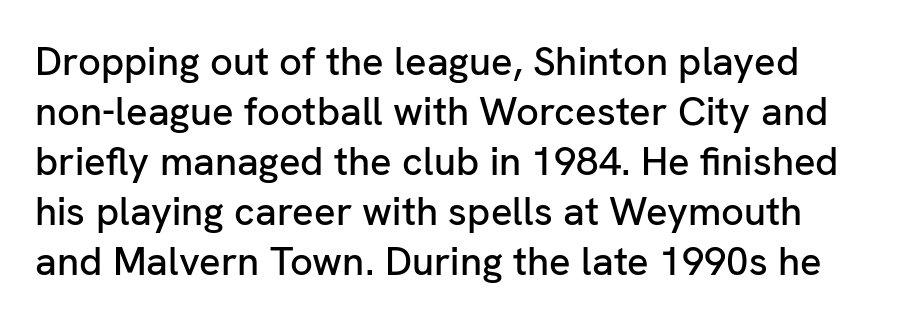
If you drew a line through each stem, it would be perfectly vertical. Descender tails drop into unmarked territory. One glance says typical: line gaps are just what's usual. Do the characters align in a grid? No, the font is proportional.
